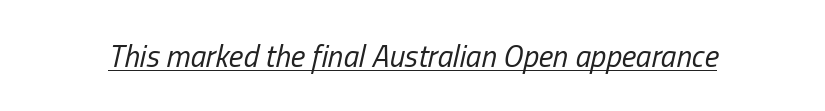
Q: Is the text bold? A: No.
Q: Is the text italic (slanted)? A: Yes, it leans right by about 13 degrees.
Q: Is the text underlined? A: Yes.
Q: Is the spacing between letters normal or unusually wide? A: Normal.
Q: Width (condensed, normal, or wide)? A: Condensed.
Q: Stroke contrast? A: Low.
Q: x-height? A: Medium.
Q: Monospaced? A: No.
